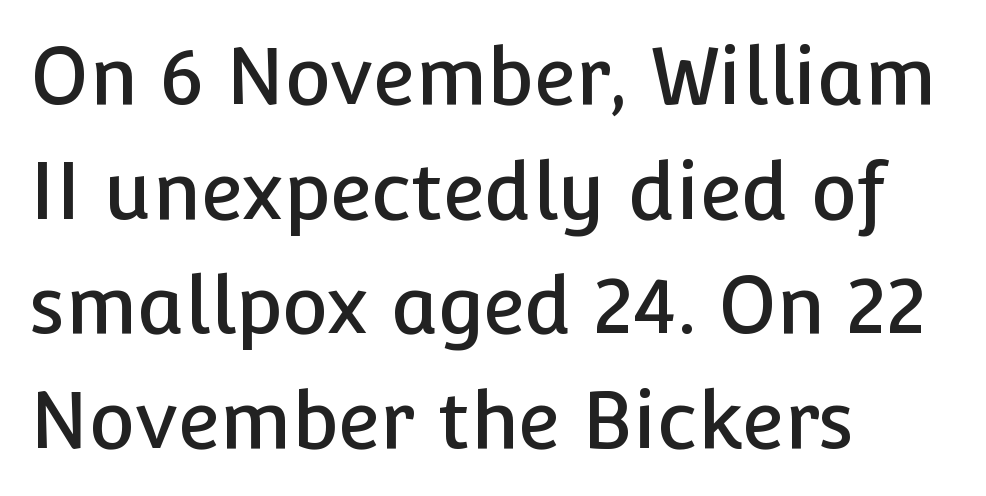
{"serif": "no", "italic": "no", "width": "normal", "stroke_contrast": "low", "x_height": "medium", "monospaced": "no", "underline": "no", "align": "left", "line_spacing": "normal", "line_spacing_ratio": 1.47, "letter_spacing": "normal", "letter_spacing_em": 0.0, "glyph_px": 78}
